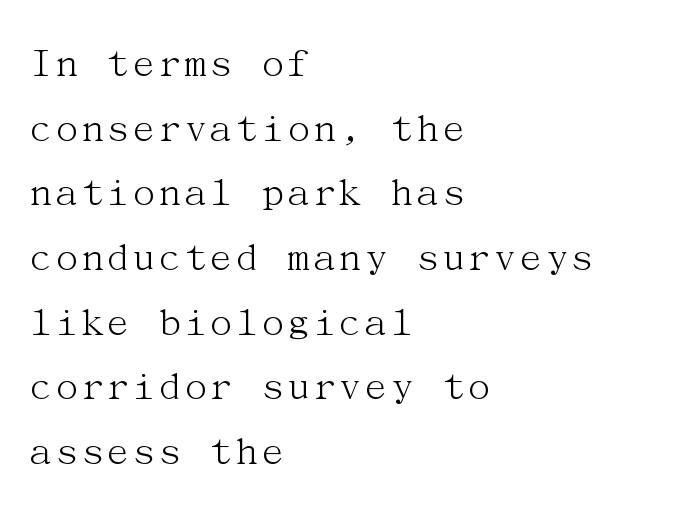
The image shows 44 px light serif type, upright; set left-aligned, normal line spacing (1.47x), normal letter spacing, not underlined; medium stroke contrast and a medium x-height.
